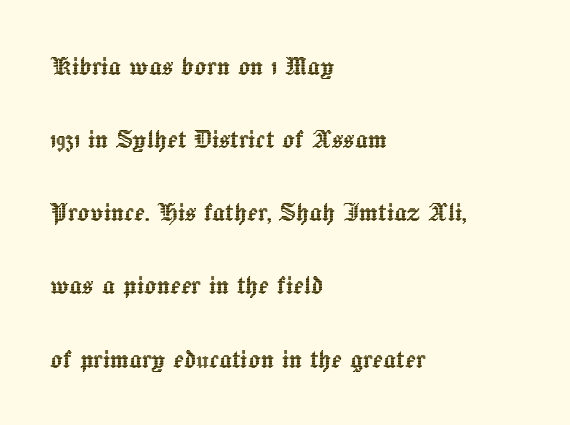
Q: Is the text italic (slanted)? A: No, it is upright.
Q: Is the text underlined? A: No.
Q: How is the paragraph aligned? A: Left-aligned.
Q: Is the spacing between letters normal or unusually wide? A: Normal.
Q: Is the spacing between lines tight, normal or loose? A: Loose.
Q: Width (condensed, normal, or wide)? A: Normal.
Q: x-height? A: Medium.
Q: Monospaced? A: No.
